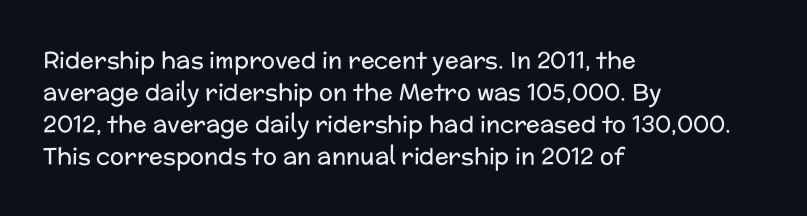
The image shows 23 px text type, upright; set left-aligned, normal line spacing (1.39x), normal letter spacing, not underlined.
